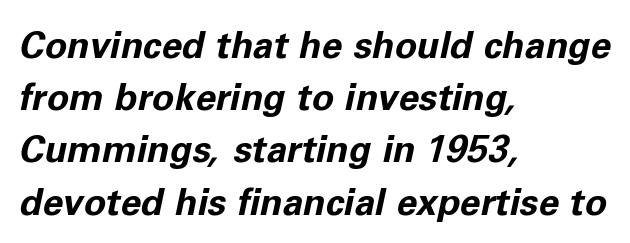
Q: Is the text bold? A: Yes.
Q: Is the text italic (slanted)? A: Yes, it leans right by about 11 degrees.
Q: Is the text underlined? A: No.
Q: How is the paragraph aligned? A: Left-aligned.
Q: Is the spacing between letters normal or unusually wide? A: Normal.
Q: Is the spacing between lines tight, normal or loose? A: Normal.
Q: Width (condensed, normal, or wide)? A: Normal.
Q: Stroke contrast? A: Low.
Q: x-height? A: Medium.
Q: Monospaced? A: No.
